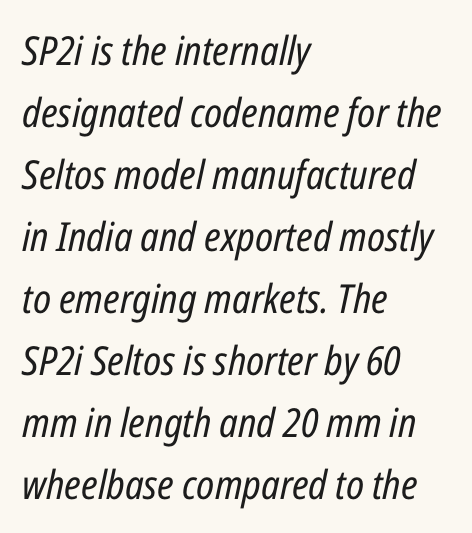
{"italic": "yes", "lean": "right", "slant_degrees": 12, "bold": "no", "weight": "regular", "width": "condensed", "stroke_contrast": "low", "x_height": "medium", "monospaced": "no", "underline": "no", "align": "left", "line_spacing": "normal", "line_spacing_ratio": 1.55, "letter_spacing": "normal", "letter_spacing_em": 0.0, "glyph_px": 40}
